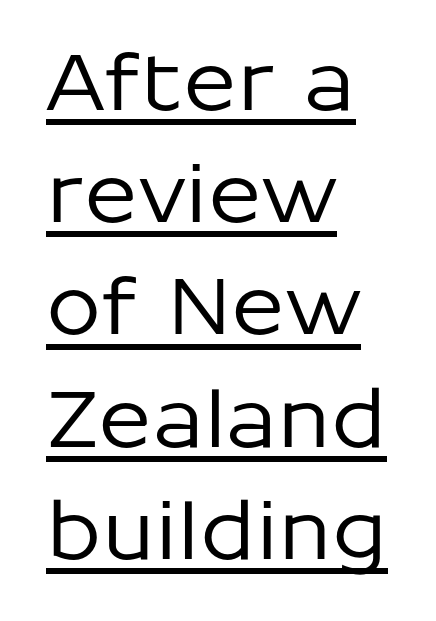
The image shows 79 px sans-serif type, upright; set left-aligned, normal line spacing (1.42x), normal letter spacing, underlined; low stroke contrast and a medium x-height.
